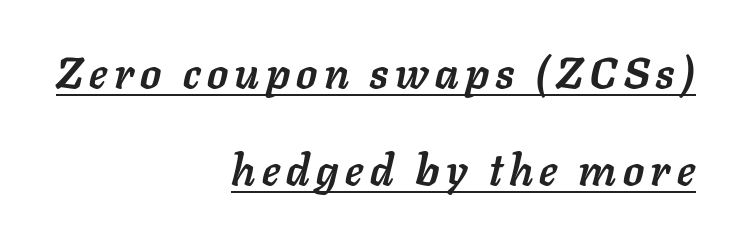
The typography opts for an oblique posture over an upright one. This sample trades compactness for vertical openness between lines. In designer terms, the underline attribute is active on this setting. The rag falls on the left side of this text block. Set as a true bold cut, around the 700 mark. Proportional: the letters do not fall into vertical columns.
